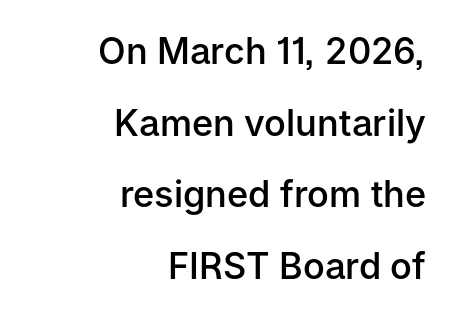
{"serif": "no", "italic": "no", "bold": "semi", "weight": "semibold", "width": "normal", "stroke_contrast": "low", "x_height": "medium", "monospaced": "no", "underline": "no", "align": "right", "line_spacing": "loose", "line_spacing_ratio": 1.99, "letter_spacing": "normal", "letter_spacing_em": 0.0, "glyph_px": 36}
